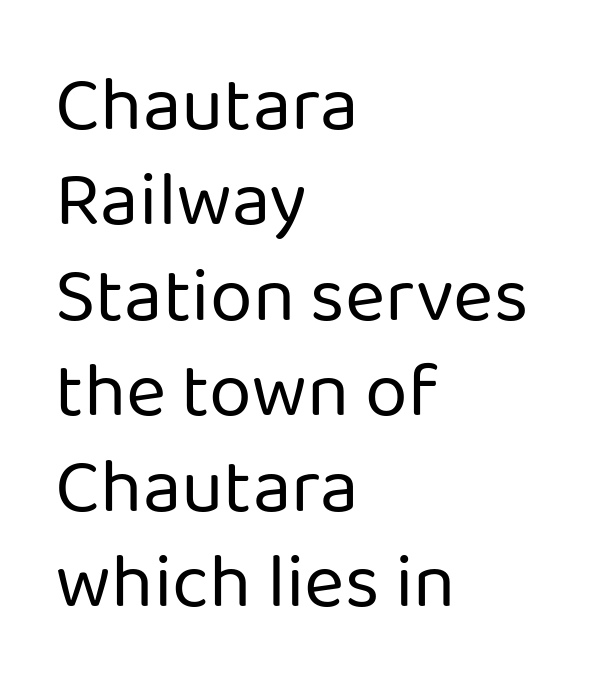
Q: Is the text bold? A: No.
Q: Is the text italic (slanted)? A: No, it is upright.
Q: Is the typeface a serif or a sans-serif typeface? A: Sans-serif.
Q: Is the text underlined? A: No.
Q: How is the paragraph aligned? A: Left-aligned.
Q: Is the spacing between letters normal or unusually wide? A: Normal.
Q: Width (condensed, normal, or wide)? A: Normal.
Q: Stroke contrast? A: Low.
Q: x-height? A: Medium.
Q: Monospaced? A: No.
